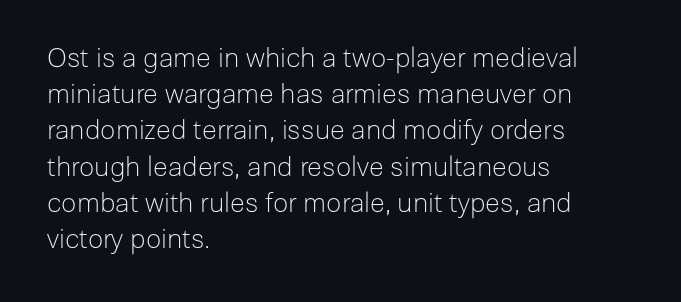
{"italic": "no", "bold": "no", "underline": "no", "align": "left", "line_spacing": "normal", "line_spacing_ratio": 1.34, "letter_spacing": "normal", "letter_spacing_em": 0.0, "glyph_px": 27}
